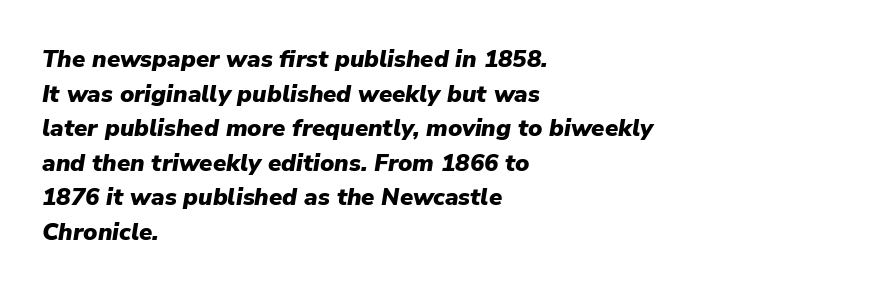
One-word summary of the alignment: left. The glyphs look as if they've been sheared to an angle. A dark, heavy texture on the line: the type is bold. The zone under the glyphs is completely vacant. A typesetter would call this zero additional tracking.
